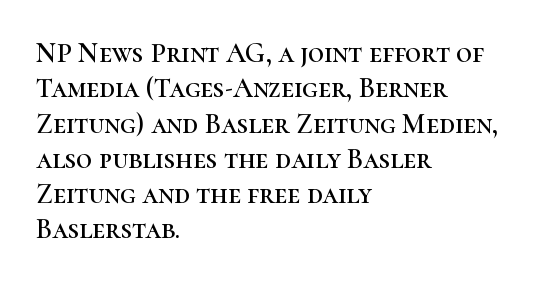
The image shows 28 px serif type, upright; set left-aligned, normal line spacing (1.26x), normal letter spacing, not underlined; high stroke contrast and a medium x-height.
